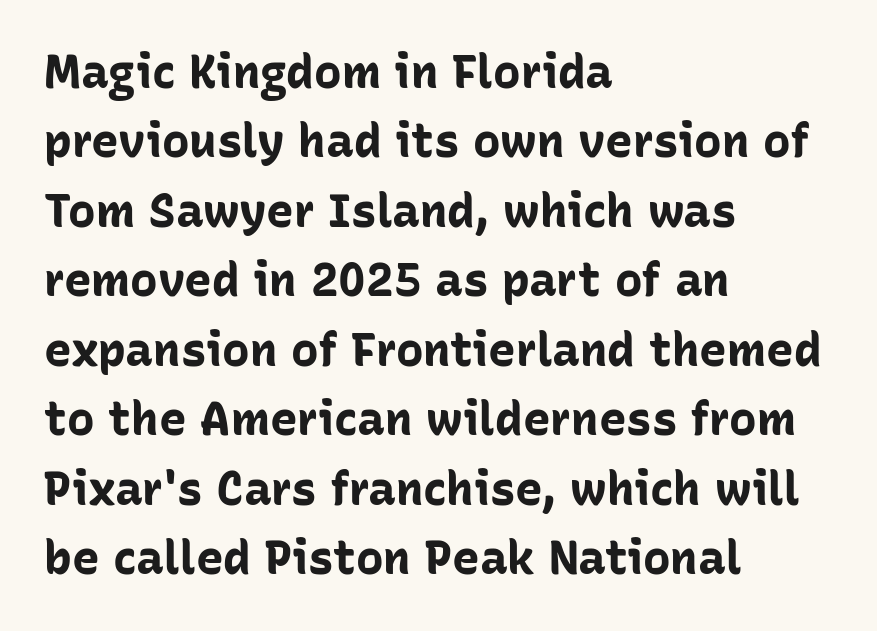
The area under the type is left untouched. Line starts are locked; line ends wander. Italic: no, the glyphs are upright roman. You could not count columns in this text — the font is proportionally spaced.
